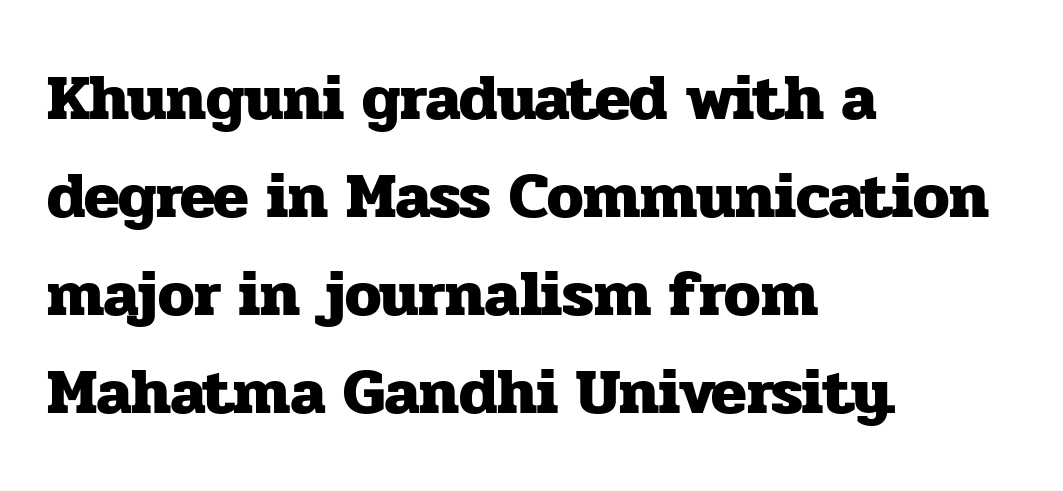
The line-height multiplier appears to be the usual default. These lines are rendered in a variable-pitch font. Words appear dense and cohesive because spacing is normal. This rendering uses left alignment, leaving the right contour irregular. A dark, heavy texture on the line: the type is bold. Examine the stroke ends and you'll spot serifs.
